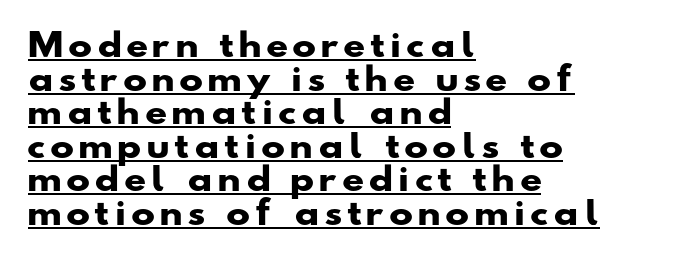
Q: Is the text bold? A: Yes.
Q: Is the typeface a serif or a sans-serif typeface? A: Sans-serif.
Q: Is the text underlined? A: Yes.
Q: How is the paragraph aligned? A: Left-aligned.
Q: Is the spacing between lines tight, normal or loose? A: Tight.
Q: Width (condensed, normal, or wide)? A: Wide.
Q: Stroke contrast? A: Low.
Q: x-height? A: Small.
Q: Monospaced? A: No.
